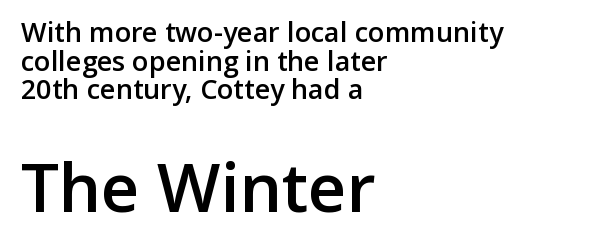
The lines in this sample share a left origin and differ only in where they stop. Leading is clearly below the norm, producing a dense column. The face used here is a sans, in the tradition of grotesques and geometrics. Compared with an ordinary text face, these strokes are moderately heavier — a semibold. Descenders hang freely into open space.
